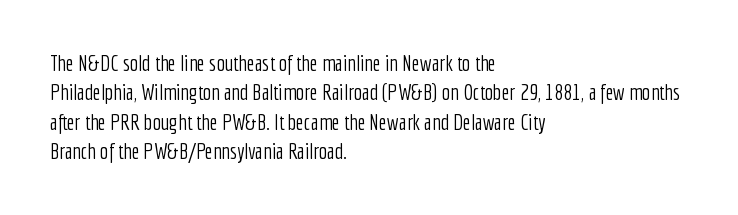
The image shows 22 px text type, upright; set left-aligned, normal line spacing (1.34x), normal letter spacing, not underlined.
